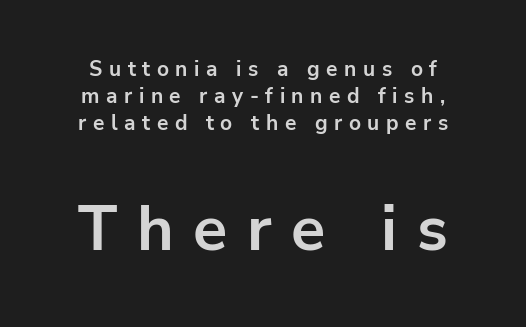
{"serif": "no", "italic": "no", "bold": "yes", "weight": "bold", "width": "normal", "stroke_contrast": "low", "x_height": "medium", "monospaced": "no", "underline": "no", "line_spacing": "normal", "line_spacing_ratio": 1.29, "letter_spacing": "wide", "letter_spacing_em": 0.31, "larger_block": "second", "size_ratio": 3.0, "glyph_px": 63}
